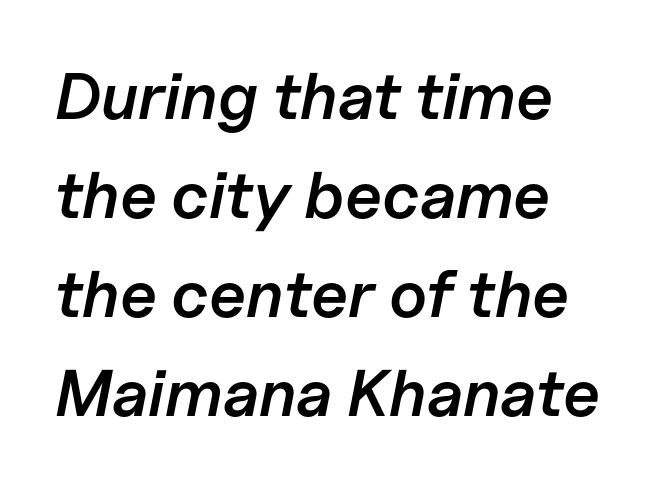
Q: Is the text bold? A: Semi-bold.
Q: Is the text italic (slanted)? A: Yes, it leans right by about 11 degrees.
Q: Is the text underlined? A: No.
Q: How is the paragraph aligned? A: Left-aligned.
Q: Is the spacing between letters normal or unusually wide? A: Normal.
Q: Is the spacing between lines tight, normal or loose? A: Normal.
Q: Width (condensed, normal, or wide)? A: Normal.
Q: Stroke contrast? A: Low.
Q: x-height? A: Medium.
Q: Monospaced? A: No.
